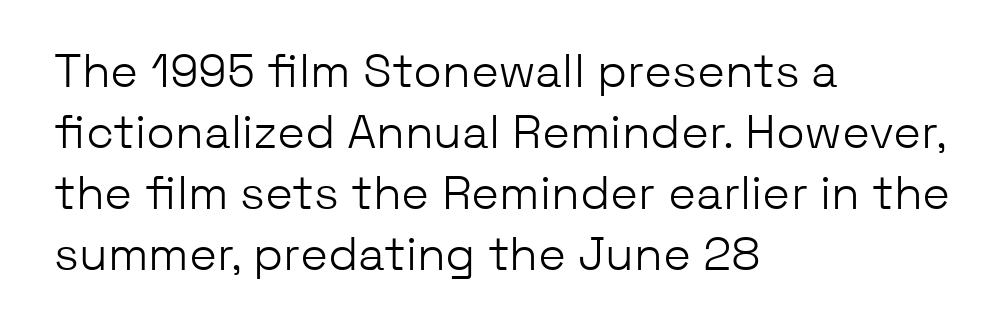
Does the type have serifs? No, each stem ends abruptly. Notice how the passage keeps a crisp vertical edge on the left only. Interline gaps are of average width in this sample. The string is rendered with underlining switched off.
